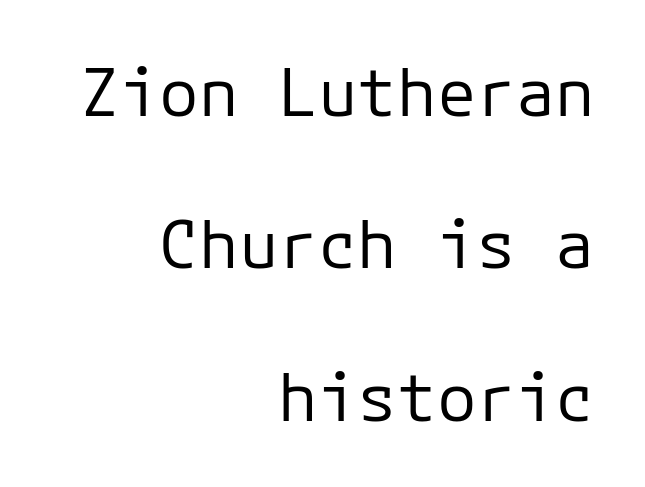
Q: Is the text bold? A: No.
Q: Is the text italic (slanted)? A: No, it is upright.
Q: Is the typeface a serif or a sans-serif typeface? A: Sans-serif.
Q: Is the text underlined? A: No.
Q: How is the paragraph aligned? A: Right-aligned.
Q: Is the spacing between letters normal or unusually wide? A: Normal.
Q: Is the spacing between lines tight, normal or loose? A: Loose.
Q: Width (condensed, normal, or wide)? A: Normal.
Q: Stroke contrast? A: Low.
Q: x-height? A: Medium.
Q: Monospaced? A: Yes.
